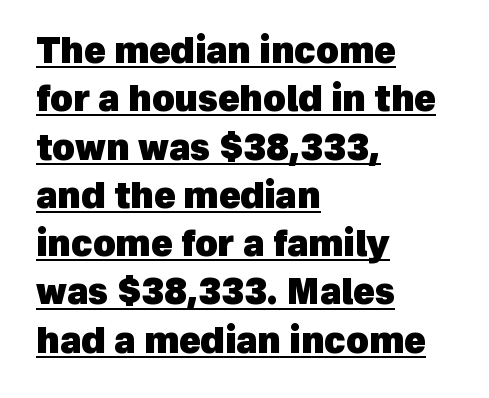
The image shows 35 px heavy sans-serif type; set left-aligned, normal line spacing (1.38x), normal letter spacing, underlined; a medium x-height.
